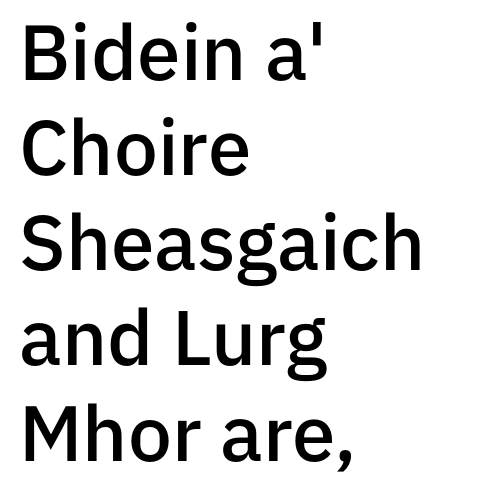
{"serif": "no", "italic": "no", "bold": "semi", "weight": "semibold", "width": "normal", "stroke_contrast": "low", "x_height": "medium", "monospaced": "no", "underline": "no", "align": "left", "line_spacing_ratio": 1.22, "letter_spacing": "normal", "letter_spacing_em": 0.0, "glyph_px": 78}
